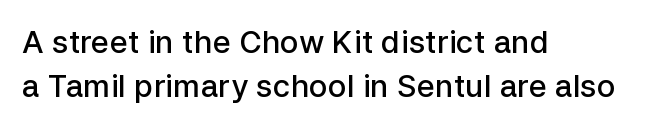
The passage shown is not underscored anywhere. How would I describe the line gaps? Plain and ordinary. These lines keep a tight, regular rhythm from letter to letter. The lettering holds an erect, upright posture throughout. A somewhat darkened texture: the type is semibold rather than bold.
